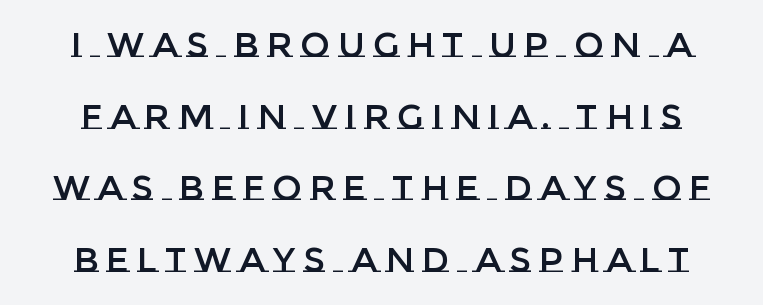
Designer's note — italics off, roman on. There is plenty of visible air inserted between adjacent glyphs. The leading is generous, giving the passage an open texture. Character widths vary here, with narrow letters taking less room than wide ones. Bare-footed words on every line.
